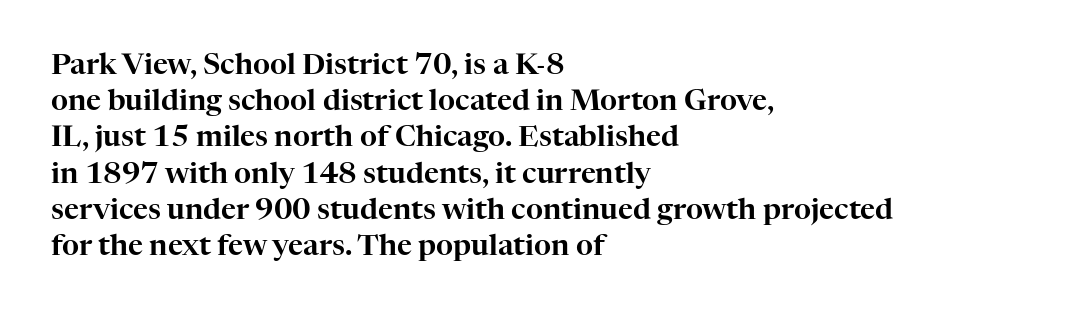
{"serif": "yes", "italic": "no", "width": "normal", "stroke_contrast": "high", "x_height": "medium", "monospaced": "no", "underline": "no", "align": "left", "line_spacing": "normal", "line_spacing_ratio": 1.25, "letter_spacing": "normal", "letter_spacing_em": 0.0, "glyph_px": 29}
